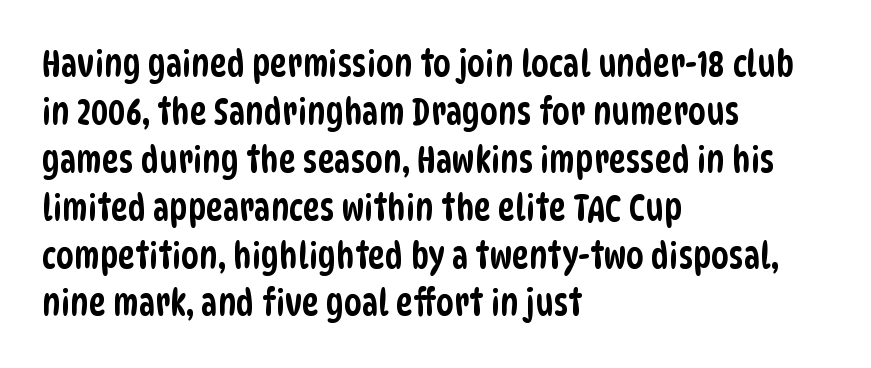
The words here are not underlined. This sample is left-justified, so line endings fall wherever the words run out. What kind of face is this? One without serifs — a sans. The letters advance in unequal steps, a hallmark of proportional type. Honestly, the row spacing looks completely unremarkable.
